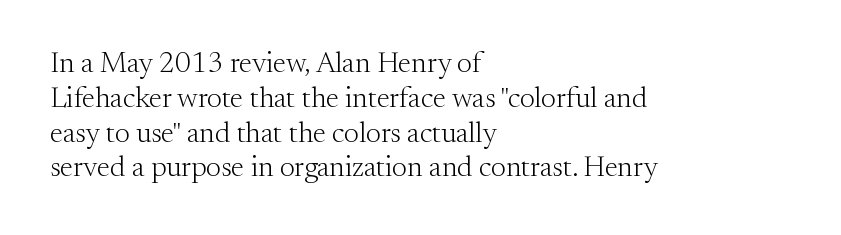
{"serif": "yes", "italic": "no", "bold": "no", "weight": "light", "width": "normal", "stroke_contrast": "medium", "x_height": "small", "monospaced": "no", "underline": "no", "align": "left", "line_spacing_ratio": 1.2, "letter_spacing": "normal", "letter_spacing_em": 0.0, "glyph_px": 29}
